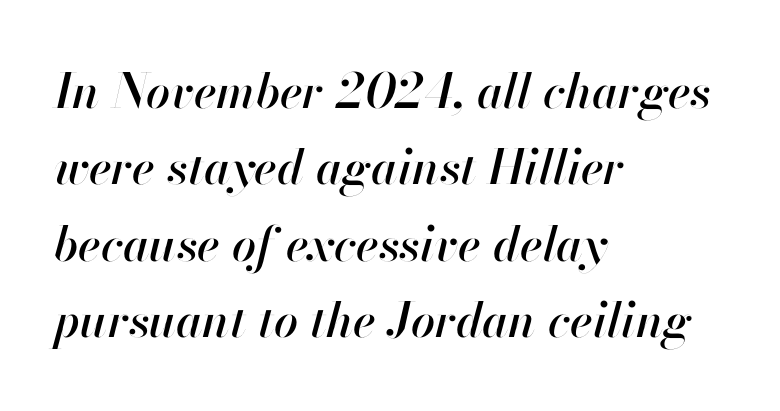
Q: Is the text italic (slanted)? A: Yes, it leans right by about 13 degrees.
Q: Is the text underlined? A: No.
Q: How is the paragraph aligned? A: Left-aligned.
Q: Is the spacing between letters normal or unusually wide? A: Normal.
Q: Is the spacing between lines tight, normal or loose? A: Normal.
Q: Width (condensed, normal, or wide)? A: Normal.
Q: Stroke contrast? A: High.
Q: x-height? A: Small.
Q: Monospaced? A: No.
